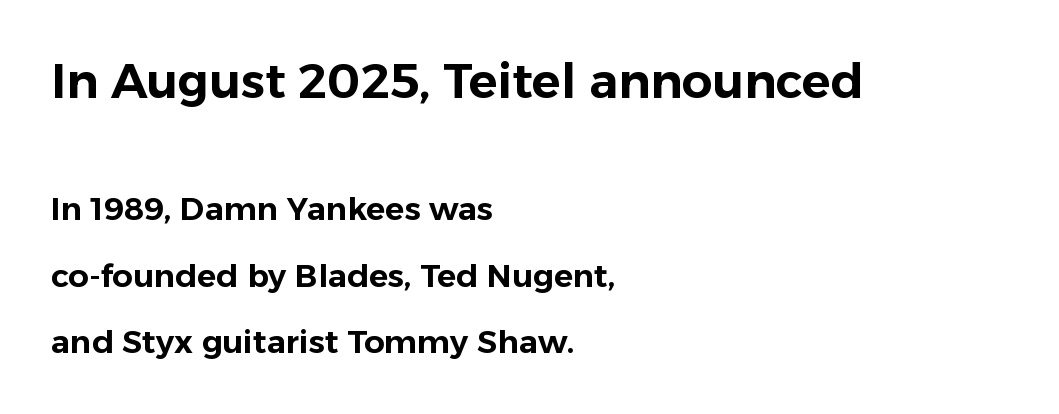
The image shows 48 px sans-serif type, upright; set left-aligned, loose line spacing (2.08x), normal letter spacing, not underlined; the first (top) block is 1.5x larger; low stroke contrast and a medium x-height.
